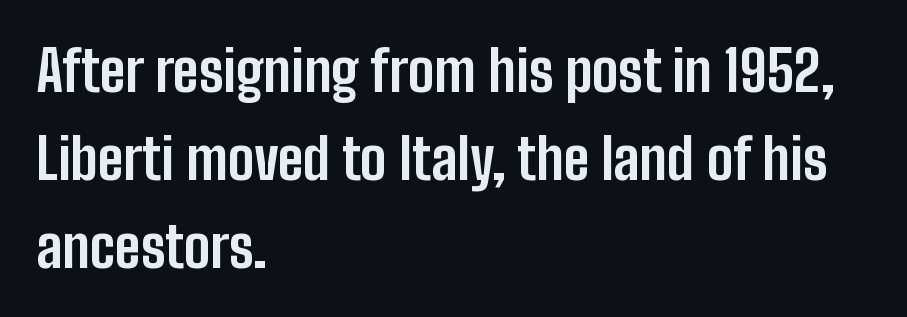
The sample has been set heavy, in full bold. A typesetter would mark this as roman, not italic. The zone under the glyphs is completely vacant. The rendering uses natural spacing where letterforms have individual widths. The passage shown stacks its lines at a standard gap. You can tell from the bare stems that sans-serif type was used.
